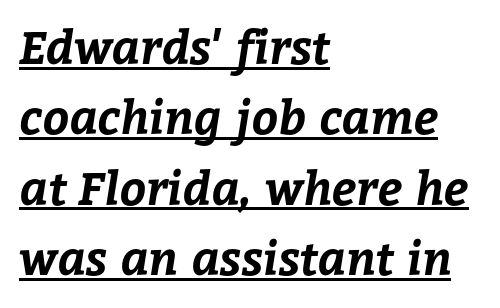
Q: Is the text bold? A: Yes.
Q: Is the text underlined? A: Yes.
Q: How is the paragraph aligned? A: Left-aligned.
Q: Is the spacing between letters normal or unusually wide? A: Normal.
Q: Is the spacing between lines tight, normal or loose? A: Normal.
Q: Width (condensed, normal, or wide)? A: Normal.
Q: Stroke contrast? A: Low.
Q: x-height? A: Medium.
Q: Monospaced? A: No.
